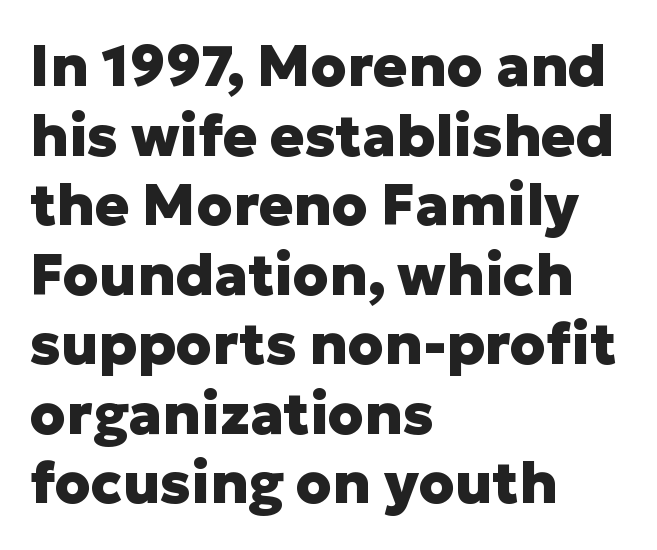
Typeset ragged right — the left edge is the straight one. On the weight axis this lands at bold, roughly 700. The specimen omits any rule beneath the text block's lines. Default kerning and tracking; the words read as compact shapes.
